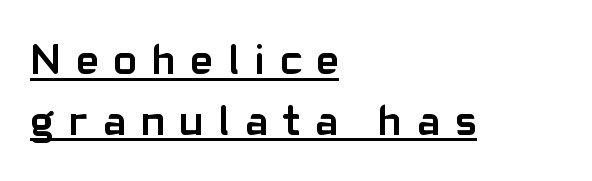
The image shows 43 px semibold sans-serif type, upright; set left-aligned, normal line spacing (1.41x), unusually wide letter spacing (+0.35 em), underlined; low stroke contrast and a medium x-height.
